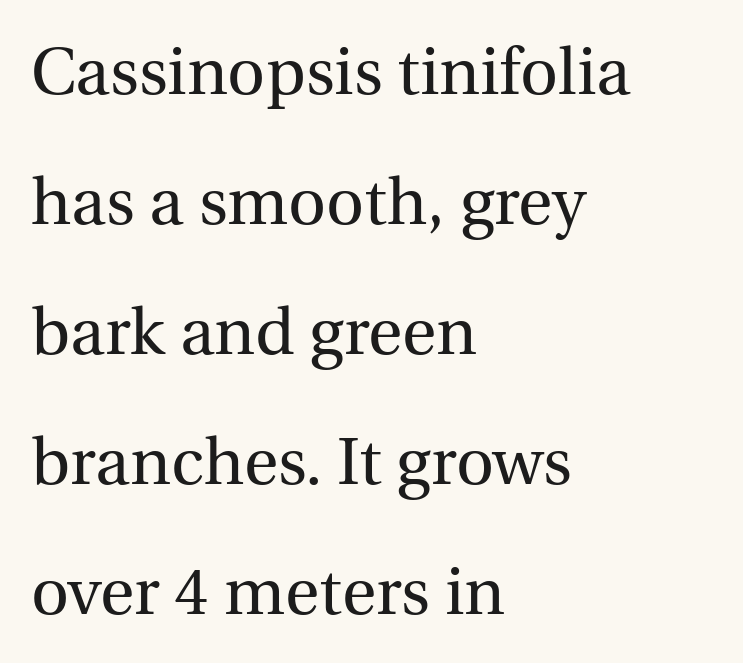
Q: Is the text bold? A: No.
Q: Is the text italic (slanted)? A: No, it is upright.
Q: Is the typeface a serif or a sans-serif typeface? A: Serif.
Q: Is the text underlined? A: No.
Q: How is the paragraph aligned? A: Left-aligned.
Q: Is the spacing between letters normal or unusually wide? A: Normal.
Q: Is the spacing between lines tight, normal or loose? A: Loose.
Q: Width (condensed, normal, or wide)? A: Normal.
Q: x-height? A: Medium.
Q: Monospaced? A: No.
